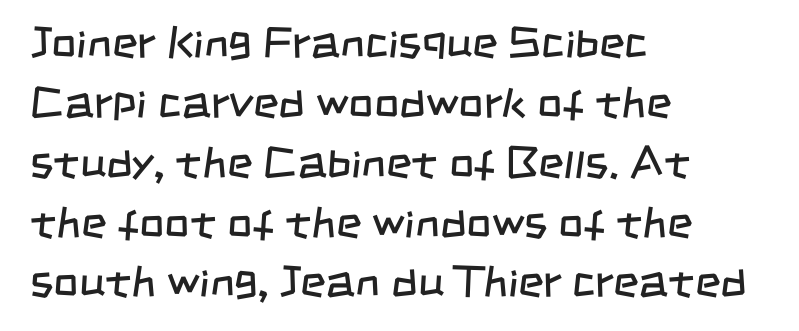
{"serif": "no", "bold": "no", "weight": "regular", "width": "condensed", "stroke_contrast": "low", "x_height": "large", "monospaced": "no", "underline": "no", "align": "left", "line_spacing": "normal", "line_spacing_ratio": 1.36, "letter_spacing": "normal", "letter_spacing_em": 0.0, "glyph_px": 44}
